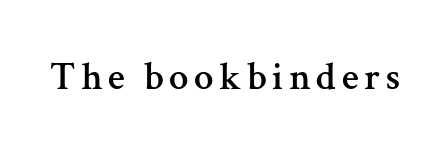
Here the designer chose a conventional face with non-uniform glyph widths. The space directly below the letters is spotless. Ascenders rise straight up at ninety degrees. Unlike a clean sans, this face finishes its strokes with serifs.
